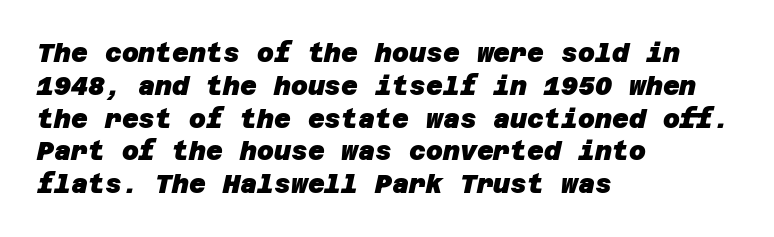
Q: Is the text bold? A: Yes.
Q: Is the text underlined? A: No.
Q: How is the paragraph aligned? A: Left-aligned.
Q: Is the spacing between letters normal or unusually wide? A: Normal.
Q: Is the spacing between lines tight, normal or loose? A: Normal.
